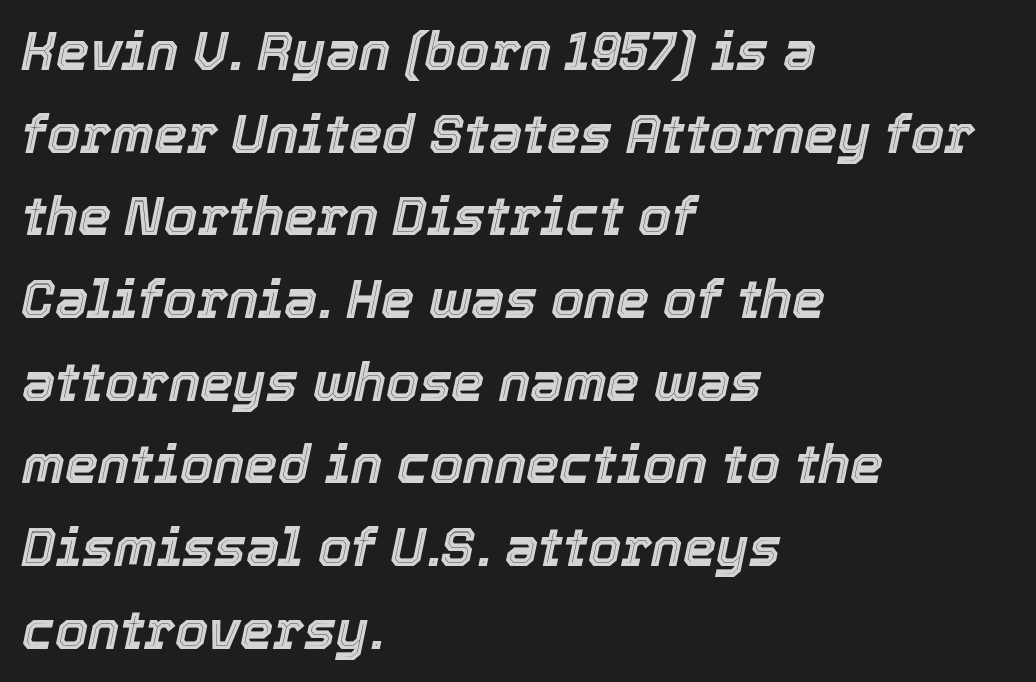
The image shows 53 px text type, italic (leaning right); set left-aligned, normal line spacing (1.56x), normal letter spacing, not underlined; a medium x-height.
